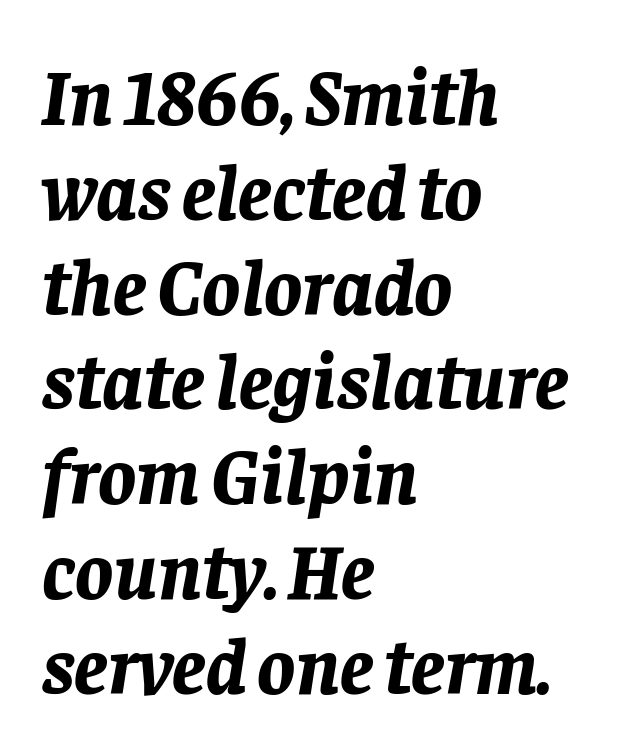
When letters slant like this, we call the style italic. Looks like regular typesetting: each glyph gets only the width it needs. Any mark beneath the type? The region is blank. The lines are quadded left. Strokes here are thick enough to call this a true bold.
